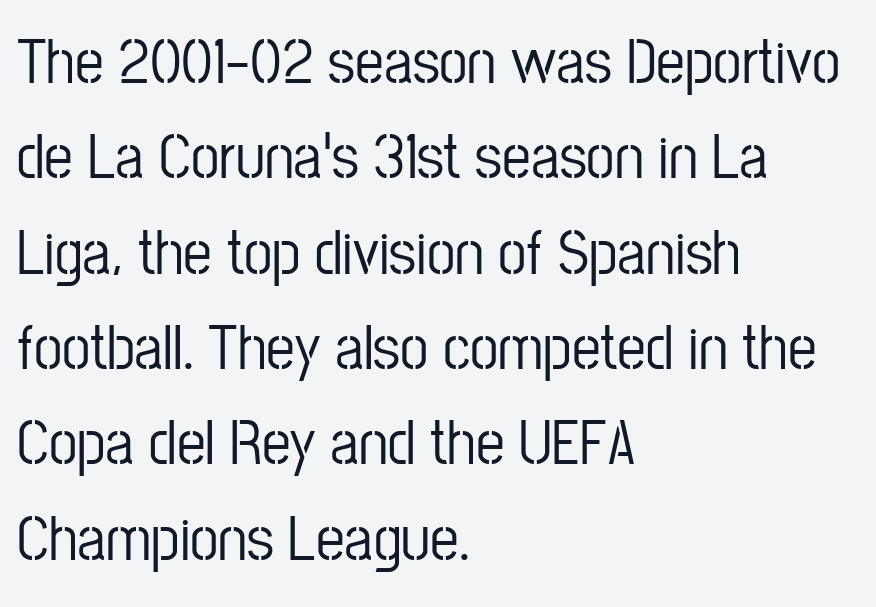
The image shows 64 px condensed sans-serif type, upright; set left-aligned, normal line spacing (1.49x), normal letter spacing, not underlined; low stroke contrast and a medium x-height.
